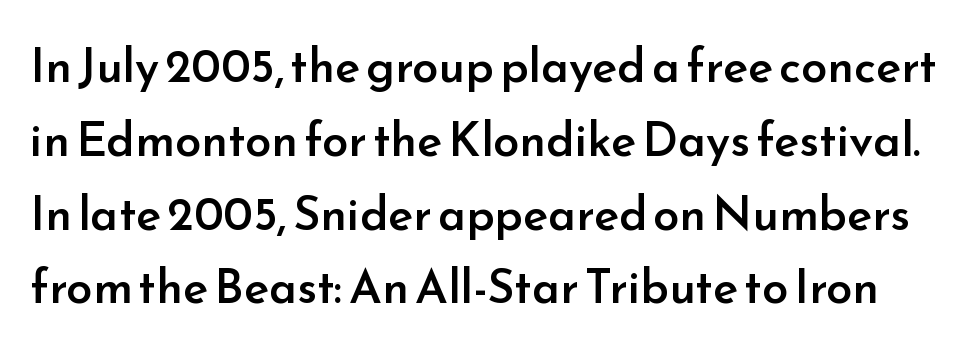
Q: Is the text bold? A: Semi-bold.
Q: Is the text italic (slanted)? A: No, it is upright.
Q: Is the typeface a serif or a sans-serif typeface? A: Sans-serif.
Q: Is the text underlined? A: No.
Q: Is the spacing between letters normal or unusually wide? A: Normal.
Q: Is the spacing between lines tight, normal or loose? A: Normal.
Q: Width (condensed, normal, or wide)? A: Normal.
Q: Stroke contrast? A: Low.
Q: x-height? A: Small.
Q: Monospaced? A: No.
